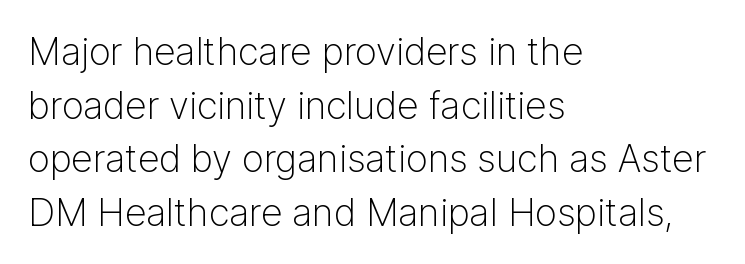
The image shows 38 px light sans-serif type, upright; set left-aligned, normal line spacing (1.41x), normal letter spacing, not underlined; low stroke contrast and a medium x-height.
